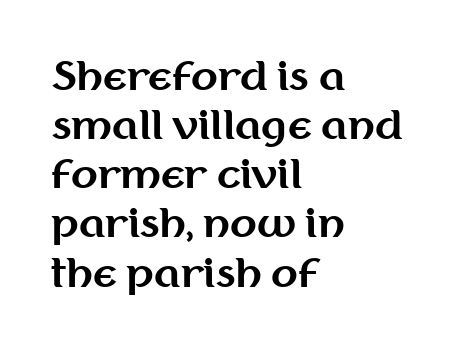
The image shows 39 px bold sans-serif type, upright; set left-aligned, normal line spacing (1.26x), normal letter spacing, not underlined; medium stroke contrast and a medium x-height.
